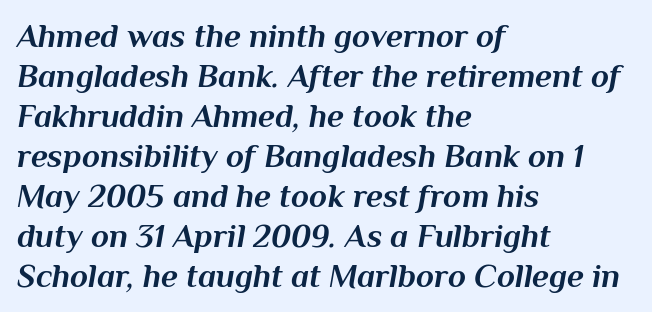
Q: Is the text bold? A: Yes.
Q: Is the text italic (slanted)? A: Yes, it leans right by about 10 degrees.
Q: Is the text underlined? A: No.
Q: How is the paragraph aligned? A: Left-aligned.
Q: Is the spacing between letters normal or unusually wide? A: Normal.
Q: Width (condensed, normal, or wide)? A: Normal.
Q: Stroke contrast? A: Medium.
Q: x-height? A: Medium.
Q: Monospaced? A: No.
